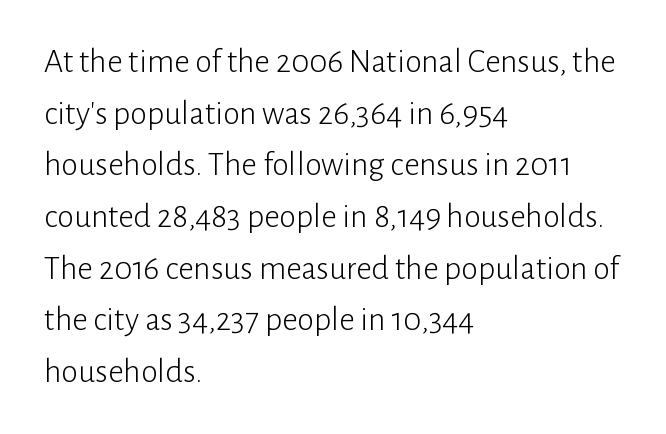
The image shows 34 px light sans-serif type, upright; set left-aligned, normal line spacing (1.52x), normal letter spacing, not underlined; low stroke contrast and a medium x-height.
